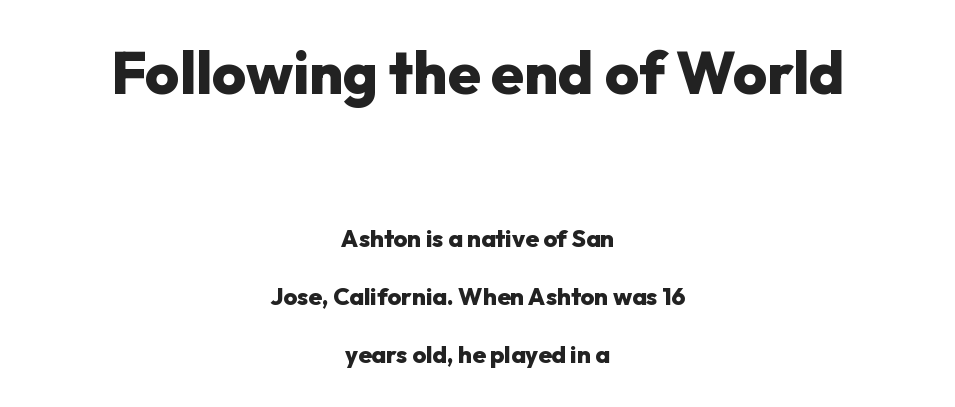
The image shows 59 px heavy sans-serif type, upright; set centered, loose line spacing (2.41x), normal letter spacing, not underlined; the first (top) block is 2.46x larger; low stroke contrast and a medium x-height.
